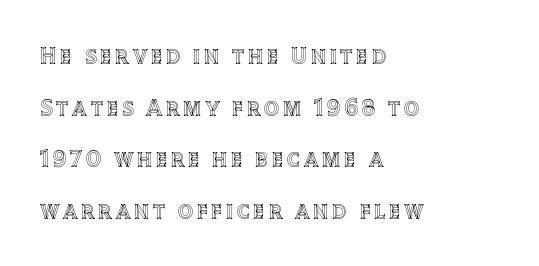
The passage shown is not underscored anywhere. The rendering anchors every line to the left-hand side. The passage shown stacks its lines with a broad gap. Italic: no, the glyphs are upright roman.
